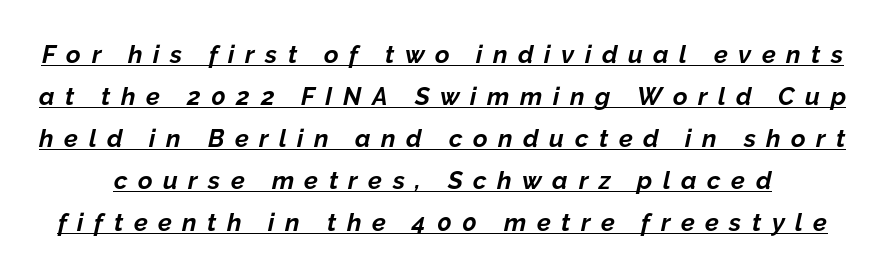
A typesetter would call this leading conventional body-copy spacing. Typesetter's note: full bold, strokes at maximum text heaviness. The specimen includes a rule beneath the text block's lines. Does extra space separate the letters? Yes, quite a lot of it.
